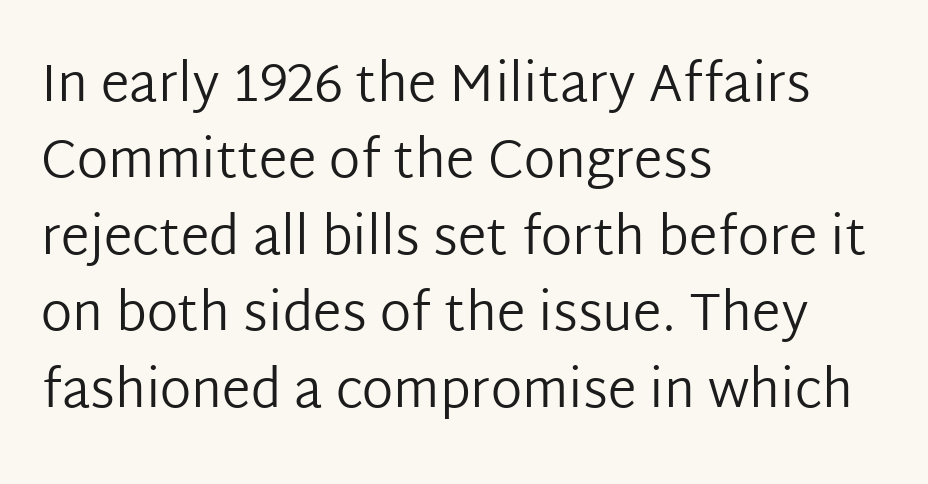
Q: Is the text bold? A: No.
Q: Is the text italic (slanted)? A: No, it is upright.
Q: Is the typeface a serif or a sans-serif typeface? A: Sans-serif.
Q: Is the text underlined? A: No.
Q: How is the paragraph aligned? A: Left-aligned.
Q: Is the spacing between letters normal or unusually wide? A: Normal.
Q: Is the spacing between lines tight, normal or loose? A: Normal.
Q: Width (condensed, normal, or wide)? A: Normal.
Q: Stroke contrast? A: Low.
Q: x-height? A: Medium.
Q: Monospaced? A: No.
